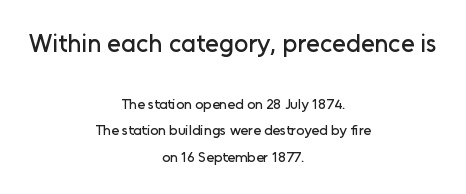
The rag falls on both sides of this text block equally. Glyph-to-glyph distance matches everyday printed text. A bare baseline throughout the passage. A roman cut, with each character standing at attention. Caption: upper text group enlarged, lower text group reduced.
